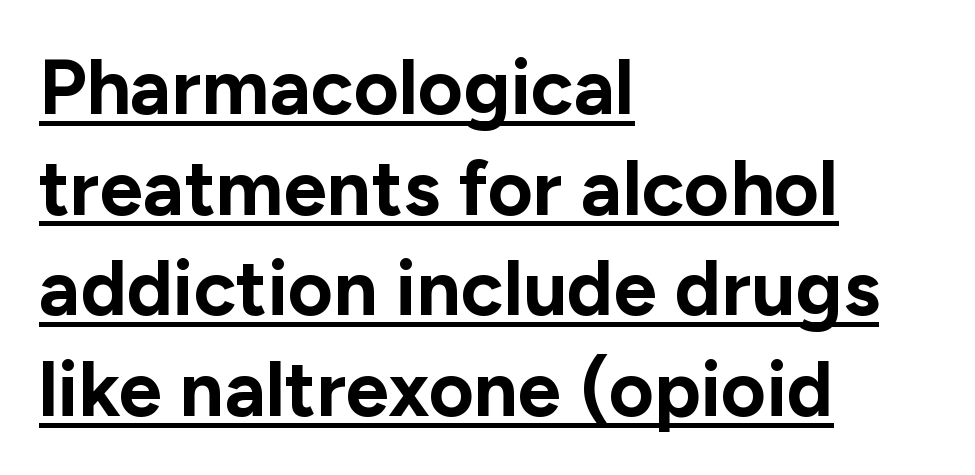
The image shows 78 px bold sans-serif type, upright; set left-aligned, normal line spacing (1.29x), normal letter spacing, underlined; low stroke contrast and a medium x-height.
